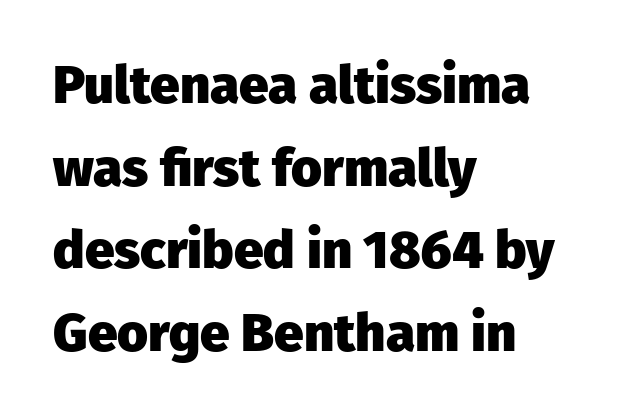
Q: Is the text bold? A: Yes.
Q: Is the text italic (slanted)? A: No, it is upright.
Q: Is the typeface a serif or a sans-serif typeface? A: Sans-serif.
Q: Is the text underlined? A: No.
Q: How is the paragraph aligned? A: Left-aligned.
Q: Is the spacing between letters normal or unusually wide? A: Normal.
Q: Is the spacing between lines tight, normal or loose? A: Normal.
Q: Width (condensed, normal, or wide)? A: Normal.
Q: Stroke contrast? A: Low.
Q: x-height? A: Medium.
Q: Monospaced? A: No.
